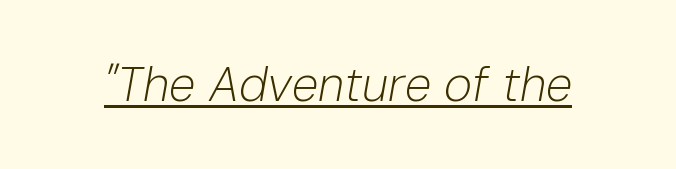
{"italic": "yes", "lean": "right", "slant_degrees": 10, "bold": "no", "weight": "light", "width": "normal", "stroke_contrast": "low", "x_height": "medium", "monospaced": "no", "underline": "yes", "letter_spacing": "normal", "letter_spacing_em": 0.0, "glyph_px": 48}
